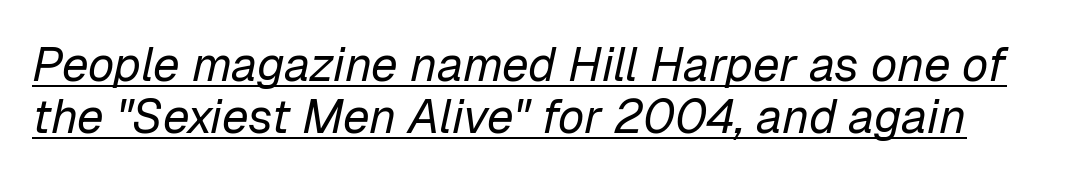
The image shows 48 px regular-weight type, italic (leaning right); set tight line spacing (1.08x), normal letter spacing, underlined; low stroke contrast and a medium x-height.
